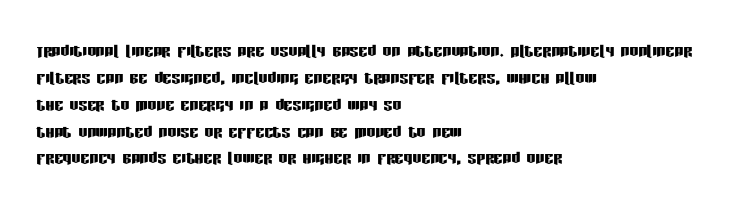
Q: Is the text italic (slanted)? A: No, it is upright.
Q: Is the text underlined? A: No.
Q: How is the paragraph aligned? A: Left-aligned.
Q: Is the spacing between letters normal or unusually wide? A: Normal.
